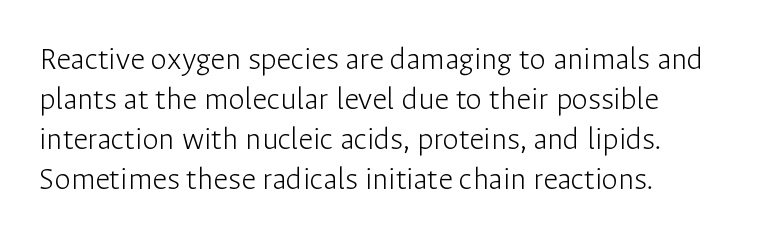
The image shows 33 px light sans-serif type, upright; set left-aligned, line spacing 1.21x, normal letter spacing, not underlined; low stroke contrast and a medium x-height.
